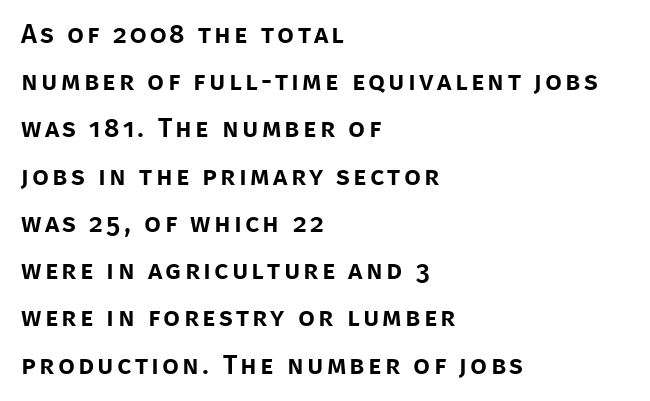
The lines in this sample share a left origin and differ only in where they stop. Bare-footed words on every line. Do the letters lean? They stand straight.
